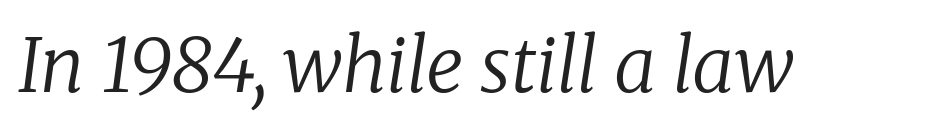
Q: Is the text bold? A: No.
Q: Is the text italic (slanted)? A: Yes, it leans right by about 8 degrees.
Q: Is the typeface a serif or a sans-serif typeface? A: Serif.
Q: Is the text underlined? A: No.
Q: Is the spacing between letters normal or unusually wide? A: Normal.
Q: Width (condensed, normal, or wide)? A: Normal.
Q: Stroke contrast? A: Low.
Q: x-height? A: Medium.
Q: Monospaced? A: No.
